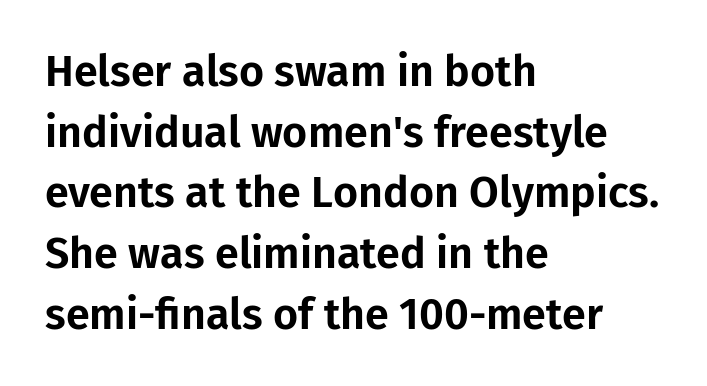
Looks like regular typesetting: each glyph gets only the width it needs. The specimen reads as upright at a glance. A sans-serif font was chosen for this passage. Teacher's note: observe the even left margin — that is flush-left alignment.
